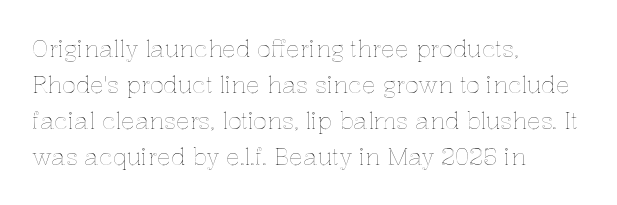
Q: Is the text italic (slanted)? A: No, it is upright.
Q: Is the text underlined? A: No.
Q: How is the paragraph aligned? A: Left-aligned.
Q: Is the spacing between letters normal or unusually wide? A: Normal.
Q: Is the spacing between lines tight, normal or loose? A: Normal.
